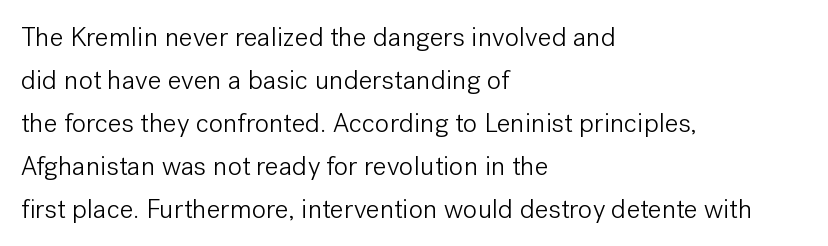
Q: Is the text bold? A: No.
Q: Is the text italic (slanted)? A: No, it is upright.
Q: Is the text underlined? A: No.
Q: How is the paragraph aligned? A: Left-aligned.
Q: Is the spacing between letters normal or unusually wide? A: Normal.
Q: Is the spacing between lines tight, normal or loose? A: Normal.
